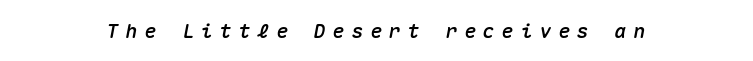
{"italic": "yes", "lean": "right", "slant_degrees": 10, "underline": "no", "align": "center", "letter_spacing": "wide", "letter_spacing_em": 0.34, "glyph_px": 20}
